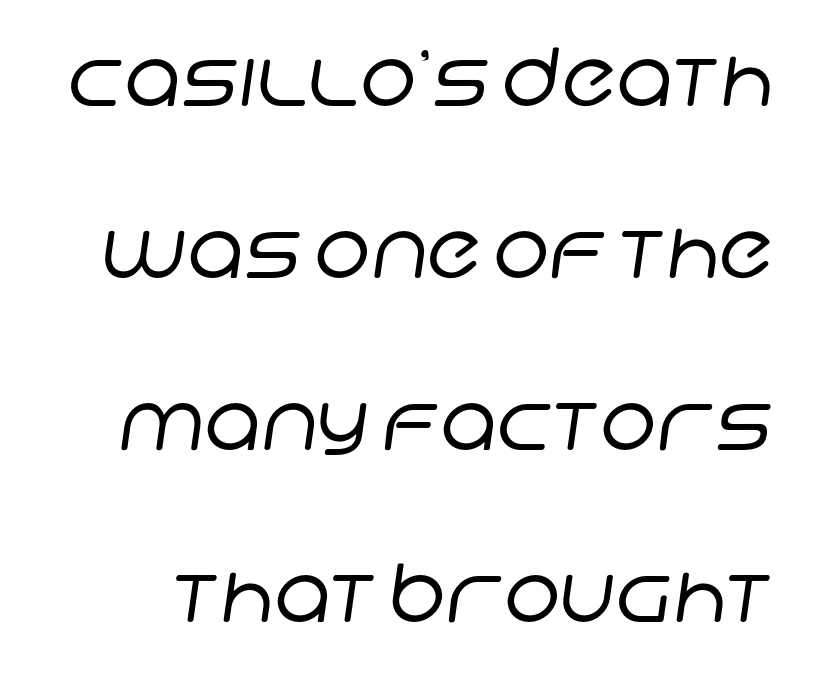
{"serif": "no", "bold": "no", "weight": "regular", "width": "normal", "stroke_contrast": "low", "x_height": "large", "monospaced": "no", "underline": "no", "line_spacing": "loose", "line_spacing_ratio": 2.15, "letter_spacing": "normal", "letter_spacing_em": 0.0, "glyph_px": 80}
